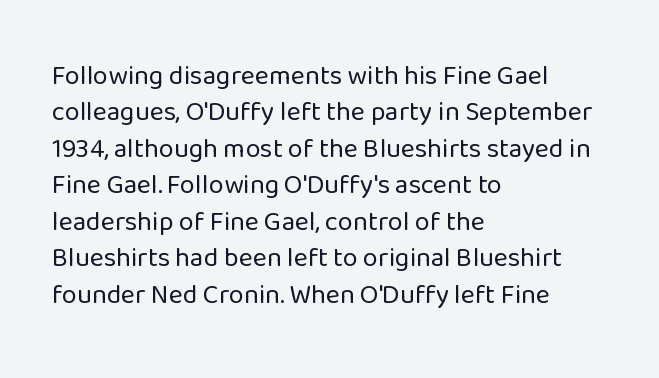
{"italic": "no", "bold": "no", "underline": "no", "align": "left", "line_spacing": "normal", "line_spacing_ratio": 1.35, "letter_spacing": "normal", "letter_spacing_em": 0.0, "glyph_px": 27}
